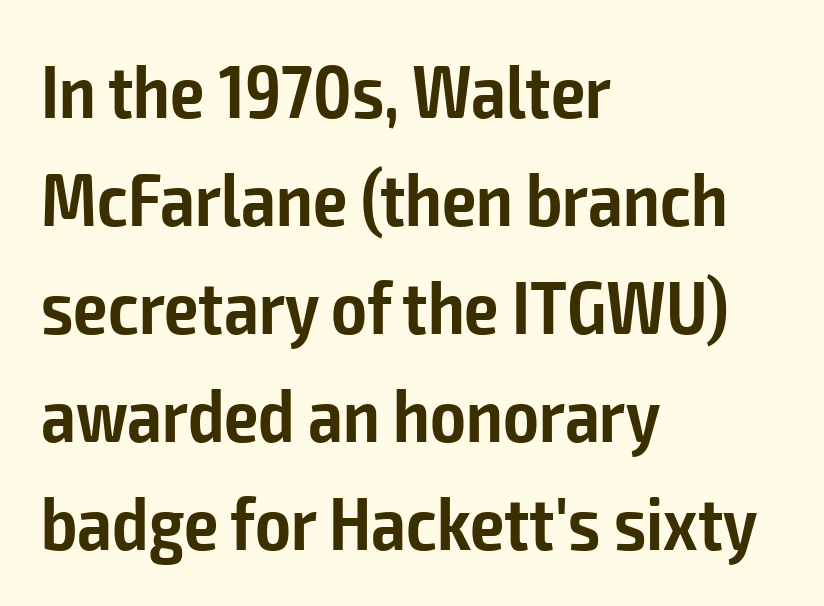
Unmarked baselines from the first word to the last. The paragraph shown leans on its left margin. This rendering employs a face without finishing strokes, i.e., a sans-serif. The lettering holds an erect, upright posture throughout.
